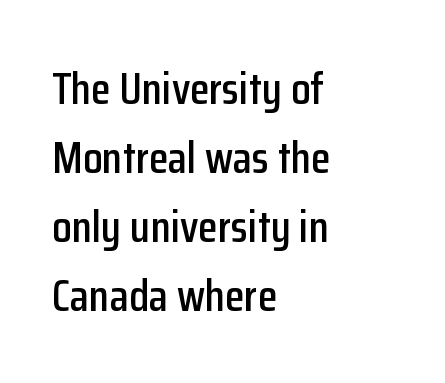
Q: Is the text italic (slanted)? A: No, it is upright.
Q: Is the typeface a serif or a sans-serif typeface? A: Sans-serif.
Q: Is the text underlined? A: No.
Q: How is the paragraph aligned? A: Left-aligned.
Q: Is the spacing between letters normal or unusually wide? A: Normal.
Q: Is the spacing between lines tight, normal or loose? A: Normal.
Q: Width (condensed, normal, or wide)? A: Condensed.
Q: Stroke contrast? A: Low.
Q: x-height? A: Medium.
Q: Monospaced? A: No.
